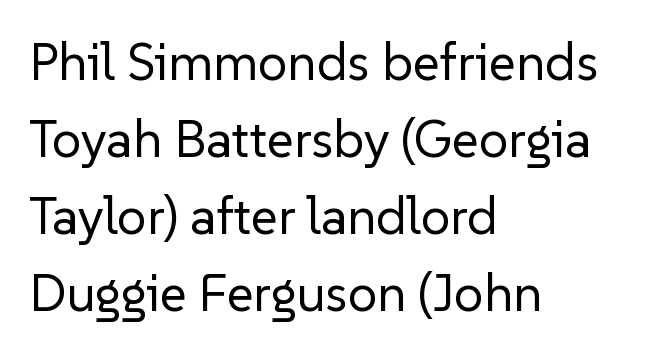
Q: Is the text bold? A: No.
Q: Is the text italic (slanted)? A: No, it is upright.
Q: Is the typeface a serif or a sans-serif typeface? A: Sans-serif.
Q: Is the text underlined? A: No.
Q: How is the paragraph aligned? A: Left-aligned.
Q: Is the spacing between letters normal or unusually wide? A: Normal.
Q: Is the spacing between lines tight, normal or loose? A: Normal.
Q: Width (condensed, normal, or wide)? A: Normal.
Q: Stroke contrast? A: Low.
Q: x-height? A: Medium.
Q: Monospaced? A: No.
